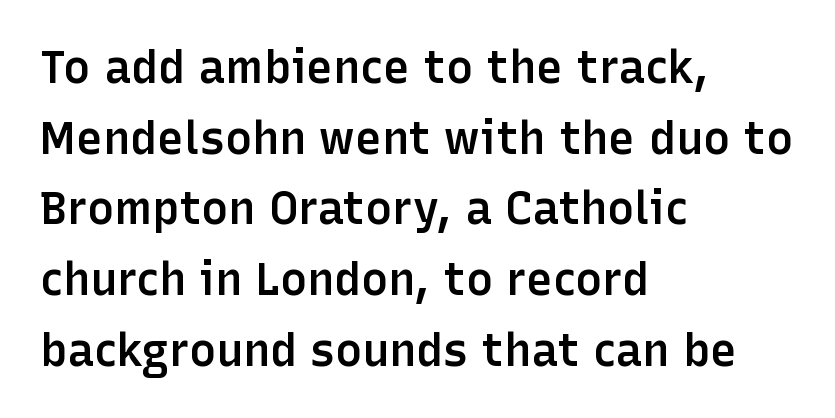
{"serif": "no", "italic": "no", "bold": "semi", "weight": "semibold", "width": "normal", "stroke_contrast": "low", "x_height": "medium", "monospaced": "no", "underline": "no", "align": "left", "line_spacing": "normal", "line_spacing_ratio": 1.57, "letter_spacing": "normal", "letter_spacing_em": 0.0, "glyph_px": 45}
